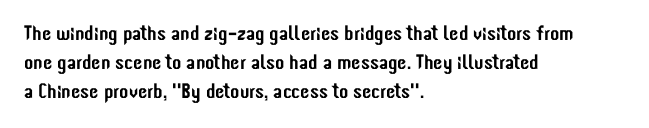
The image shows 21 px text type, upright; set left-aligned, normal line spacing (1.39x), normal letter spacing, not underlined.
